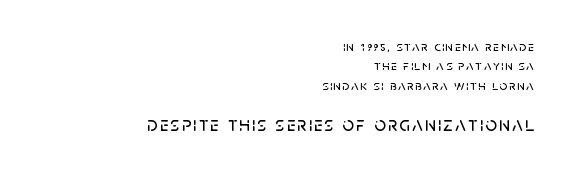
Q: Is the text italic (slanted)? A: No, it is upright.
Q: Is the text underlined? A: No.
Q: How is the paragraph aligned? A: Right-aligned.
Q: Is the spacing between lines tight, normal or loose? A: Normal.
Q: Which block of text is set in a larger size, the first (top) or the second (bottom)? A: The second (bottom) one.
